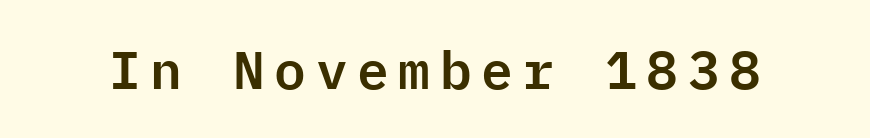
Q: Is the text italic (slanted)? A: No, it is upright.
Q: Is the typeface a serif or a sans-serif typeface? A: Sans-serif.
Q: Is the text underlined? A: No.
Q: Width (condensed, normal, or wide)? A: Normal.
Q: Stroke contrast? A: Low.
Q: x-height? A: Medium.
Q: Monospaced? A: Yes.
